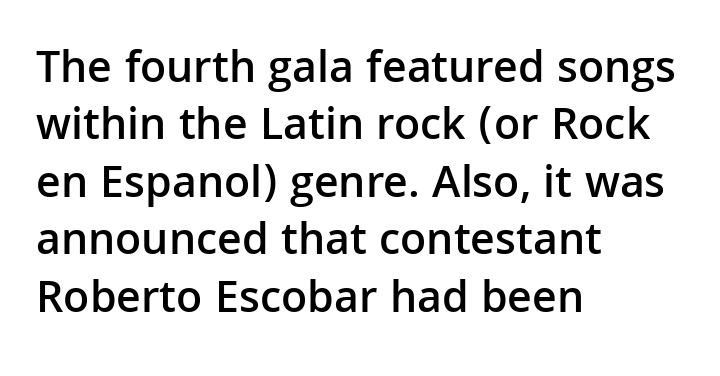
The image shows 46 px semibold sans-serif type, upright; set left-aligned, normal line spacing (1.25x), normal letter spacing, not underlined; low stroke contrast and a medium x-height.
